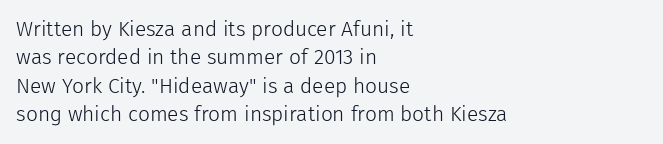
The image shows 21 px text type, upright; set left-aligned, normal line spacing (1.35x), normal letter spacing, not underlined.
